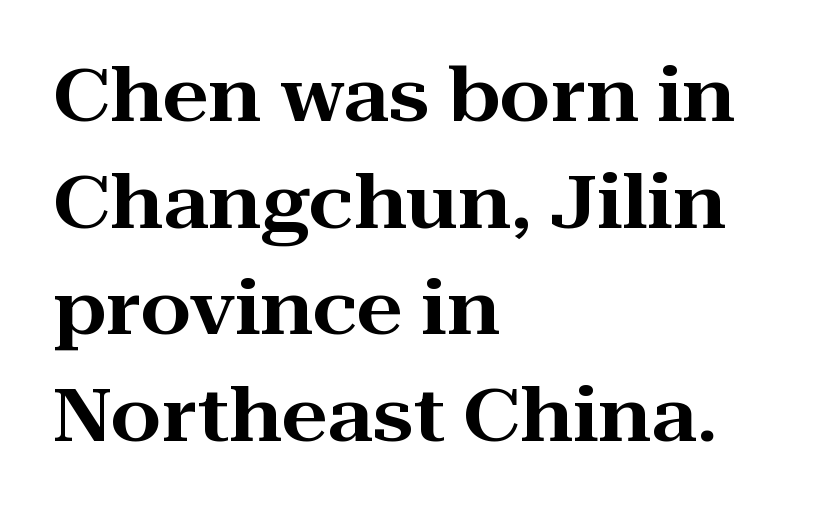
Words float on clear page, feet unadorned. The text was rendered using a seriffed face with decorative stroke endings. The lettering stays uniformly vertical, giving the passage a roman look. Leftover space on each line is placed entirely after the last word. You could call the tracking neutral — neither tight nor loose.
